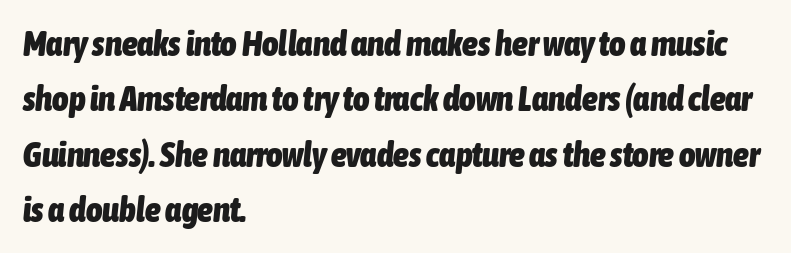
The image shows 35 px heavy, condensed type, italic (leaning right); set left-aligned, normal line spacing (1.58x), normal letter spacing, not underlined; low stroke contrast and a medium x-height.
